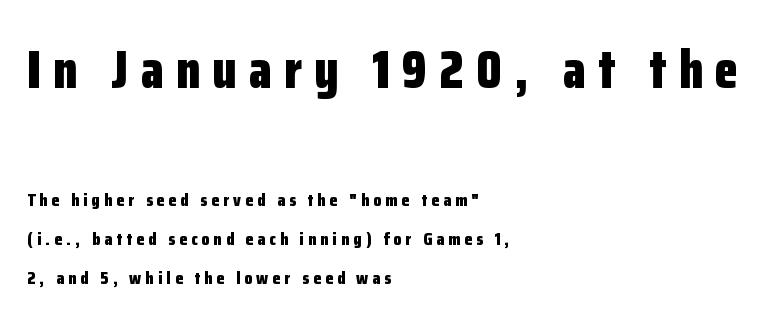
Q: Is the text bold? A: Yes.
Q: Is the text italic (slanted)? A: No, it is upright.
Q: Is the typeface a serif or a sans-serif typeface? A: Sans-serif.
Q: Is the text underlined? A: No.
Q: How is the paragraph aligned? A: Left-aligned.
Q: Is the spacing between letters normal or unusually wide? A: Unusually wide.
Q: Is the spacing between lines tight, normal or loose? A: Loose.
Q: Which block of text is set in a larger size, the first (top) or the second (bottom)? A: The first (top) one.
Q: Width (condensed, normal, or wide)? A: Condensed.
Q: Stroke contrast? A: Low.
Q: x-height? A: Medium.
Q: Monospaced? A: No.
